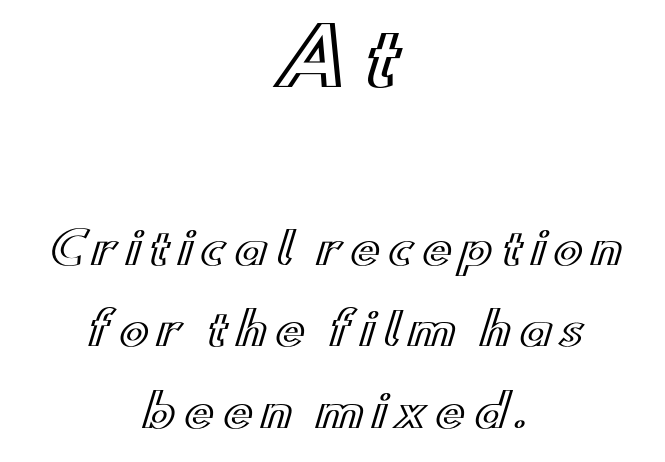
Q: Is the text italic (slanted)? A: Yes.
Q: Is the text underlined? A: No.
Q: How is the paragraph aligned? A: Centered.
Q: Which block of text is set in a larger size, the first (top) or the second (bottom)? A: The first (top) one.
Q: Width (condensed, normal, or wide)? A: Wide.
Q: x-height? A: Small.
Q: Monospaced? A: No.
